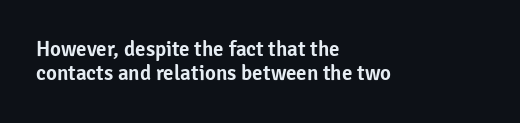
Does the copy run flush right? No — it runs flush left. The lines are packed closely together with very little leading. Upright lettering throughout. The letters sit at their default tracking, neither squeezed nor spread.
